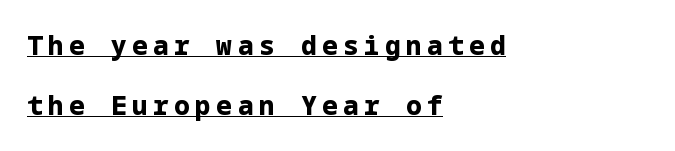
Q: Is the text bold? A: Yes.
Q: Is the text italic (slanted)? A: No, it is upright.
Q: Is the text underlined? A: Yes.
Q: How is the paragraph aligned? A: Left-aligned.
Q: Is the spacing between letters normal or unusually wide? A: Unusually wide.
Q: Is the spacing between lines tight, normal or loose? A: Loose.
